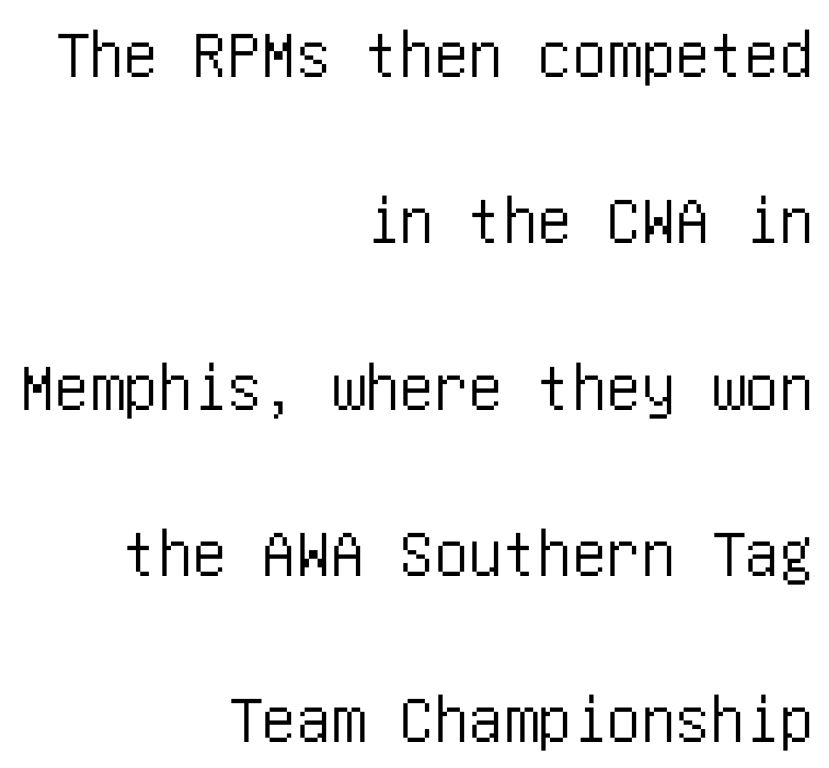
Q: Is the text italic (slanted)? A: No, it is upright.
Q: Is the typeface a serif or a sans-serif typeface? A: Sans-serif.
Q: Is the text underlined? A: No.
Q: How is the paragraph aligned? A: Right-aligned.
Q: Is the spacing between letters normal or unusually wide? A: Normal.
Q: Is the spacing between lines tight, normal or loose? A: Loose.
Q: Width (condensed, normal, or wide)? A: Condensed.
Q: Stroke contrast? A: Low.
Q: x-height? A: Large.
